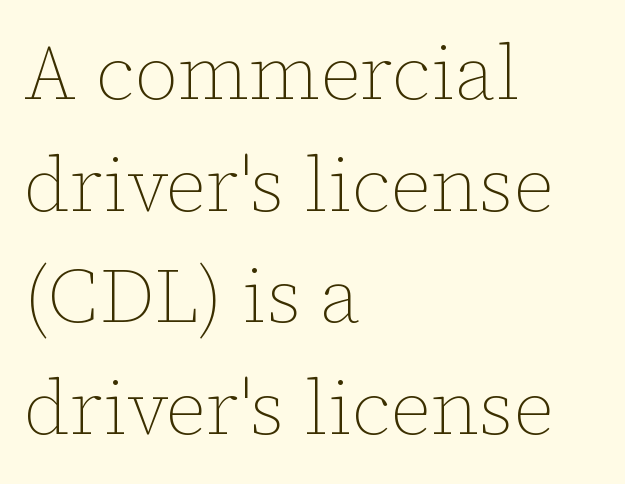
Q: Is the text bold? A: No.
Q: Is the text italic (slanted)? A: No, it is upright.
Q: Is the text underlined? A: No.
Q: How is the paragraph aligned? A: Left-aligned.
Q: Is the spacing between letters normal or unusually wide? A: Normal.
Q: Is the spacing between lines tight, normal or loose? A: Normal.
Q: Width (condensed, normal, or wide)? A: Normal.
Q: Stroke contrast? A: Low.
Q: x-height? A: Medium.
Q: Monospaced? A: No.
